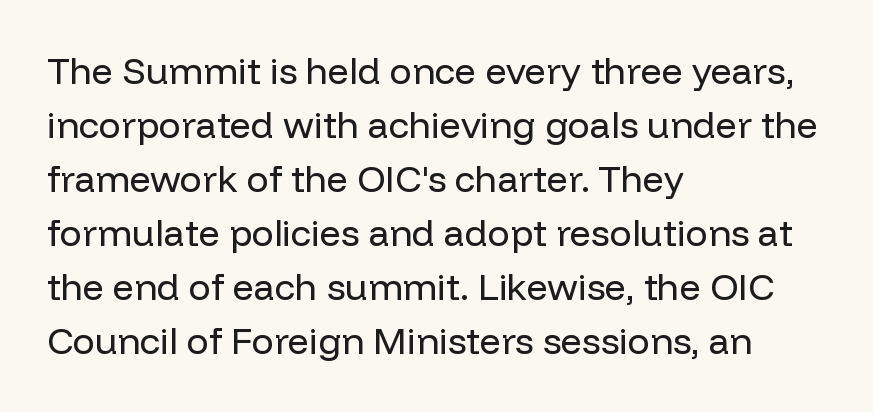
The image shows 37 px regular-weight sans-serif type, upright; set left-aligned, normal line spacing (1.46x), normal letter spacing, not underlined; low stroke contrast and a medium x-height.
